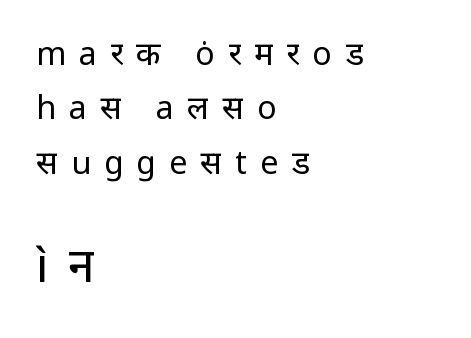
{"serif": "no", "italic": "no", "bold": "no", "weight": "regular", "width": "normal", "stroke_contrast": "low", "x_height": "medium", "monospaced": "no", "underline": "no", "align": "left", "line_spacing": "normal", "line_spacing_ratio": 1.7, "letter_spacing": "wide", "letter_spacing_em": 0.41, "larger_block": "second", "size_ratio": 1.5, "glyph_px": 48}
